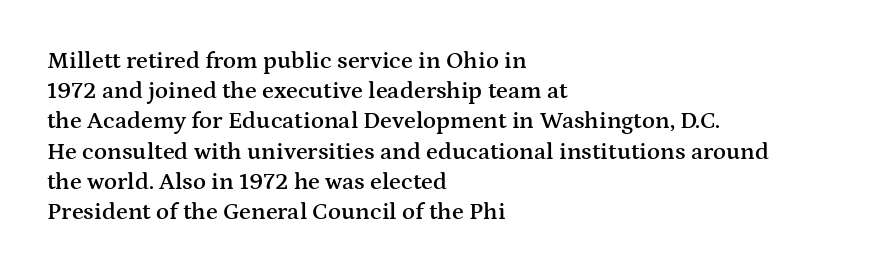
The image shows 24 px text type, upright; set left-aligned, normal line spacing (1.26x), normal letter spacing, not underlined.
